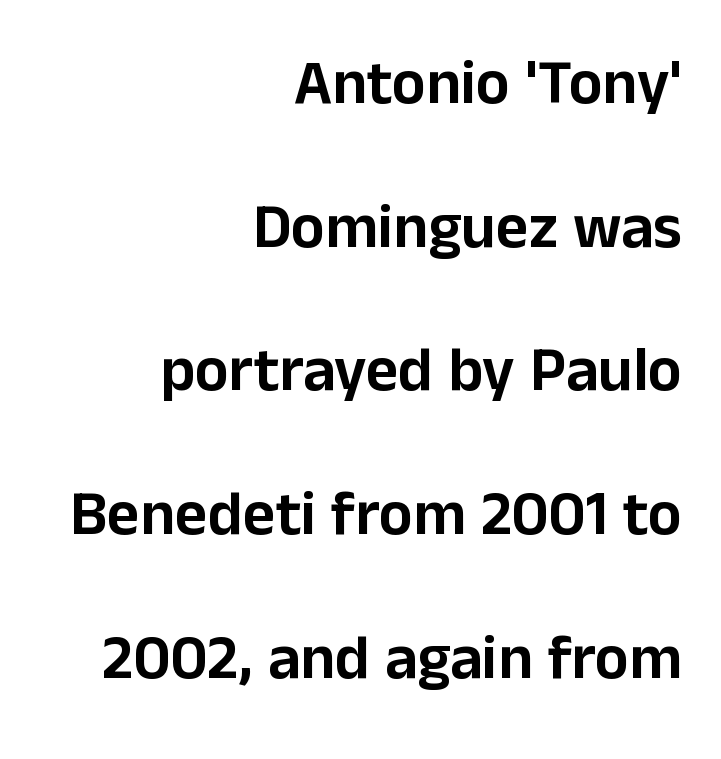
Does the lettering tilt? It doesn't — this is upright. Only glyphs here, with clear space below each row. Regarding leading, the lines here are spaced well apart. Letter spacing: default.
